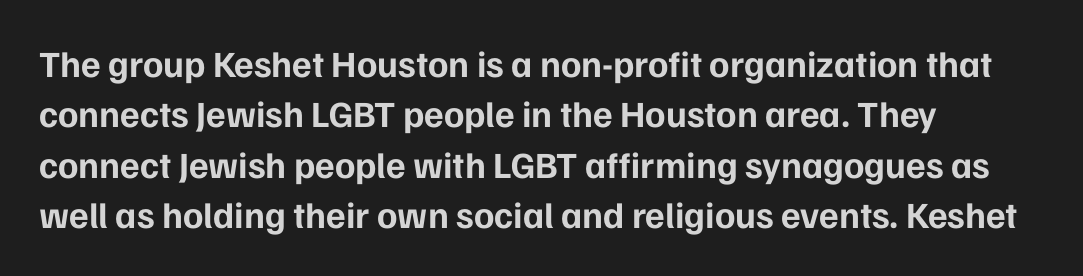
Q: Is the text bold? A: Yes.
Q: Is the text italic (slanted)? A: No, it is upright.
Q: Is the typeface a serif or a sans-serif typeface? A: Sans-serif.
Q: Is the text underlined? A: No.
Q: How is the paragraph aligned? A: Left-aligned.
Q: Is the spacing between letters normal or unusually wide? A: Normal.
Q: Is the spacing between lines tight, normal or loose? A: Normal.
Q: Width (condensed, normal, or wide)? A: Normal.
Q: Stroke contrast? A: Low.
Q: x-height? A: Medium.
Q: Monospaced? A: No.
